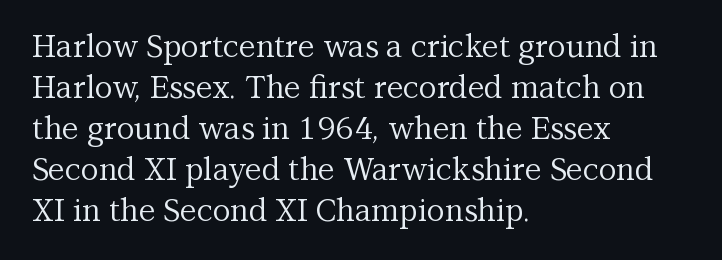
{"serif": "yes", "italic": "no", "bold": "no", "weight": "regular", "width": "normal", "stroke_contrast": "medium", "x_height": "medium", "monospaced": "no", "underline": "no", "align": "left", "line_spacing": "normal", "line_spacing_ratio": 1.32, "letter_spacing": "normal", "letter_spacing_em": 0.0, "glyph_px": 31}
